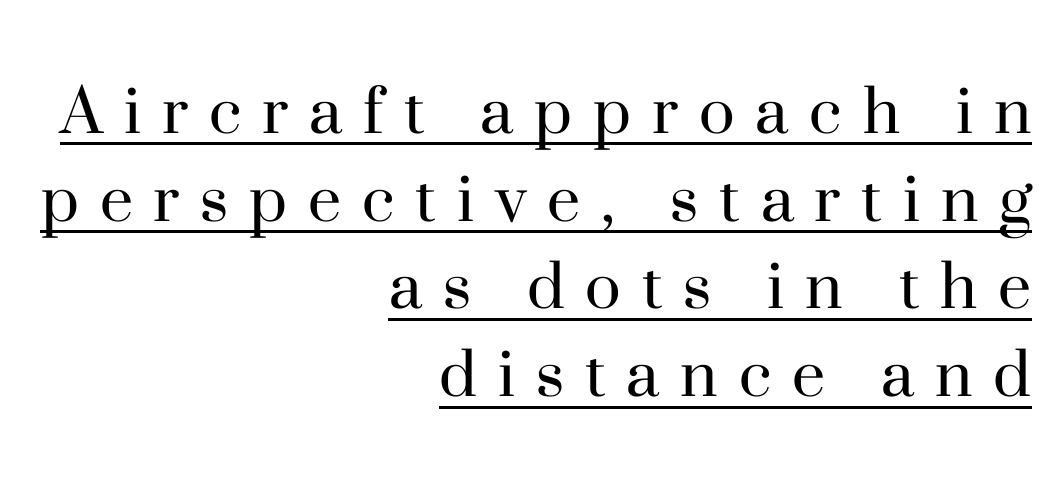
The image shows 75 px regular-weight serif type, upright; set right-aligned, line spacing 1.17x, unusually wide letter spacing (+0.28 em), underlined; high stroke contrast and a small x-height.
